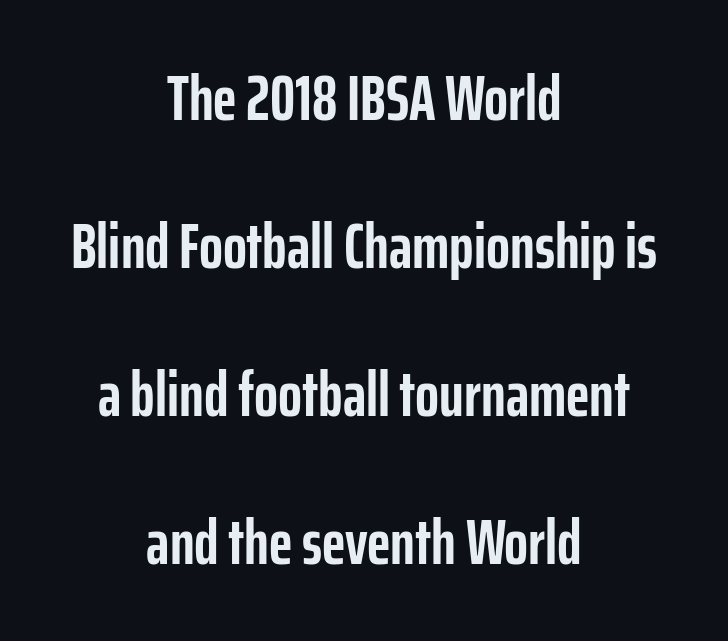
The image shows 63 px semibold, condensed sans-serif type, upright; set centered, loose line spacing (2.35x), normal letter spacing, not underlined; low stroke contrast and a medium x-height.
